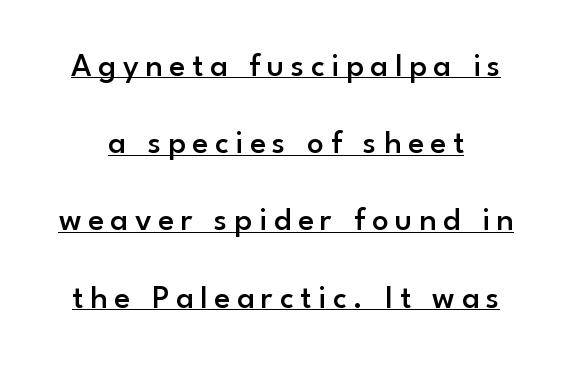
{"serif": "no", "italic": "no", "bold": "semi", "weight": "semibold", "width": "normal", "stroke_contrast": "low", "x_height": "small", "monospaced": "no", "underline": "yes", "line_spacing": "loose", "line_spacing_ratio": 2.34, "letter_spacing": "wide", "letter_spacing_em": 0.2, "glyph_px": 33}
